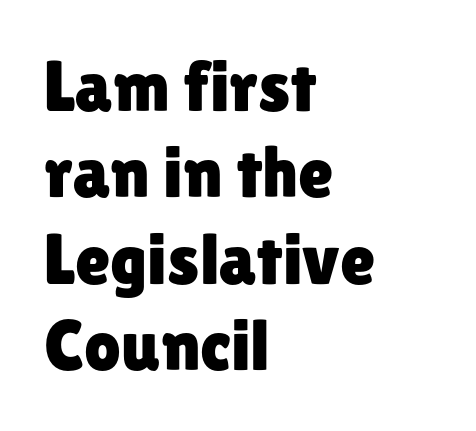
{"serif": "no", "italic": "no", "width": "normal", "stroke_contrast": "low", "x_height": "medium", "monospaced": "no", "underline": "no", "align": "left", "line_spacing_ratio": 1.2, "letter_spacing": "normal", "letter_spacing_em": 0.0, "glyph_px": 72}
